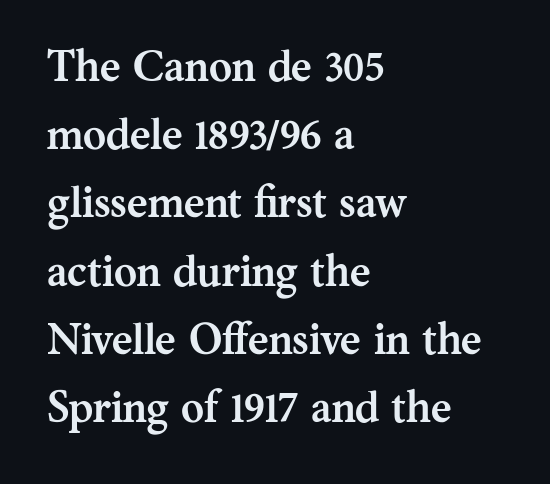
The image shows 44 px semibold serif type, upright; set left-aligned, normal line spacing (1.55x), normal letter spacing, not underlined; medium stroke contrast and a medium x-height.
